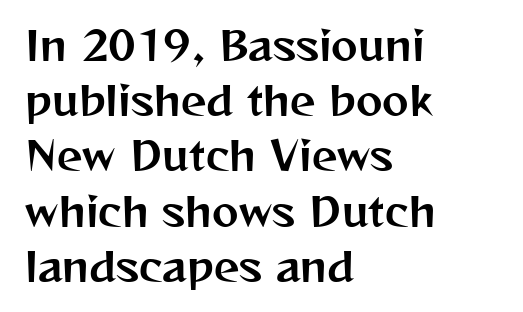
Letterform terminals end flat and unadorned throughout the passage. Type without underlining. Each line starts at the same left margin while the right side varies. Short note: letters normally spaced.
